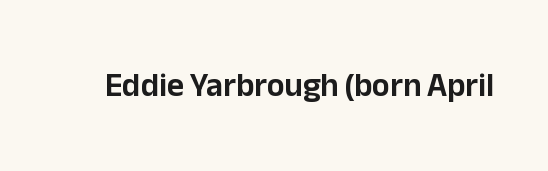
Is the letter spacing exaggerated? No — it looks like the ordinary default. A clean baseline with only descenders dipping below it. Is this a sans? Yes — the strokes have no serifs. Character widths vary here, with narrow letters taking less room than wide ones. Unlike italic type, these characters show no tilt at all.
